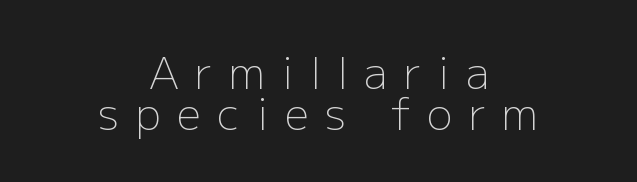
The image shows 43 px light sans-serif type, upright; set centered, tight line spacing (0.95x), unusually wide letter spacing (+0.38 em), not underlined; low stroke contrast and a medium x-height.
